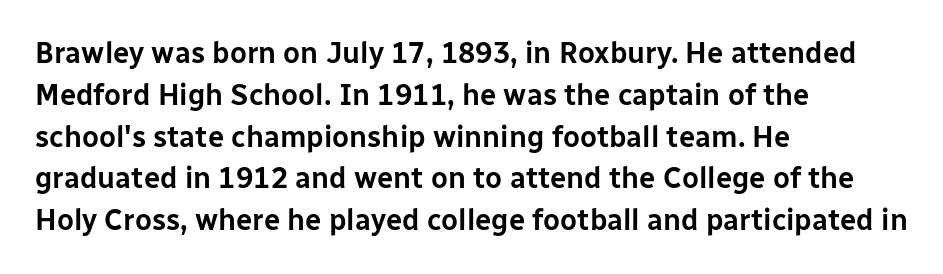
Bare-footed words on every line. You can tell from the bare stems that sans-serif type was used. The type sits square on the baseline with zero lean. You could not count columns in this text — the font is proportionally spaced.
